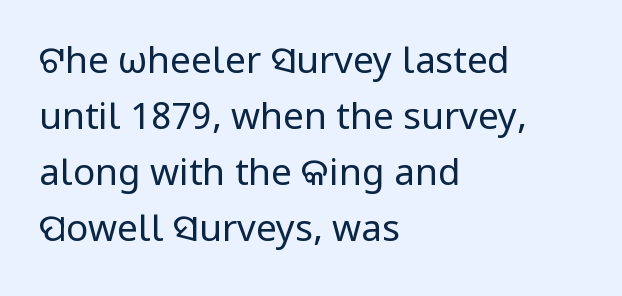
Descenders are the only things crossing below the line. Think of a printed novel: that variable character pitch is what you see here. Evenly set lines give the paragraph a standard silhouette. Caption: face not bold, strokes unweighted. The rag falls on the right side of this text block. The letters stand upright; this is a roman face.
